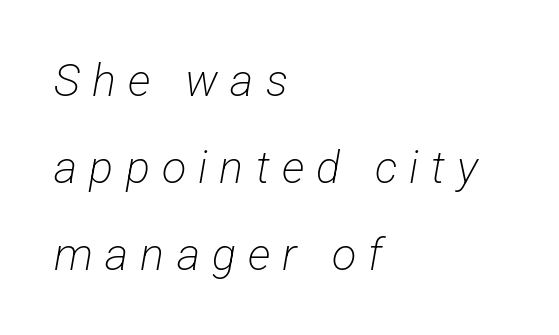
{"serif": "no", "bold": "no", "weight": "light", "width": "condensed", "stroke_contrast": "low", "x_height": "medium", "monospaced": "no", "underline": "no", "align": "left", "line_spacing": "loose", "line_spacing_ratio": 1.93, "letter_spacing": "wide", "letter_spacing_em": 0.27, "glyph_px": 45}
